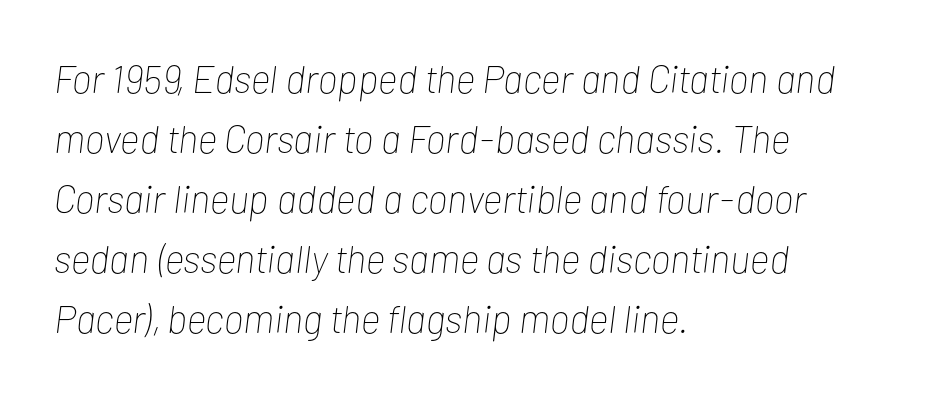
The designer left line spacing at the default. The words here are not underlined. Spacing verdict: proportional, widths tailored to each character. These glyphs show unthickened strokes, regular width or finer.
